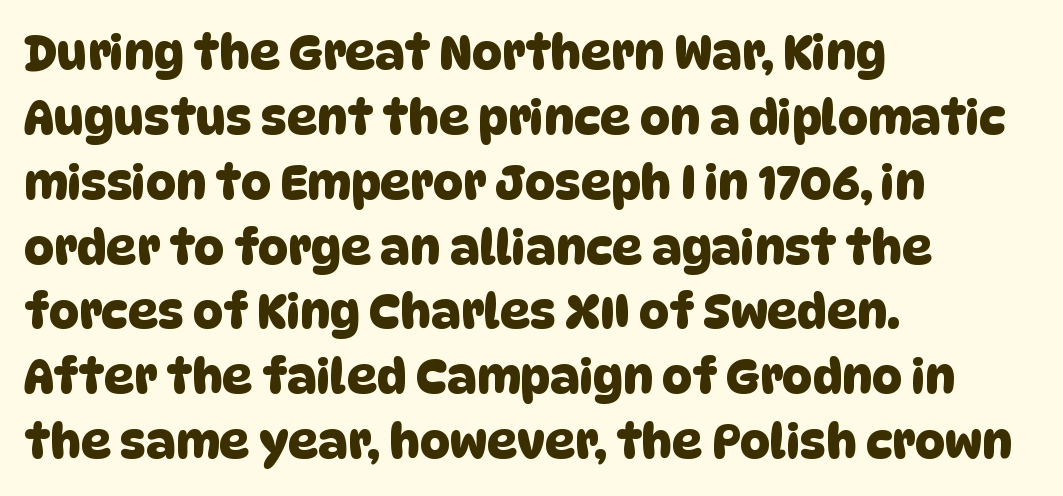
Q: Is the typeface a serif or a sans-serif typeface? A: Sans-serif.
Q: Is the text underlined? A: No.
Q: How is the paragraph aligned? A: Left-aligned.
Q: Is the spacing between letters normal or unusually wide? A: Normal.
Q: Is the spacing between lines tight, normal or loose? A: Normal.
Q: Width (condensed, normal, or wide)? A: Normal.
Q: Stroke contrast? A: Low.
Q: x-height? A: Large.
Q: Monospaced? A: No.
